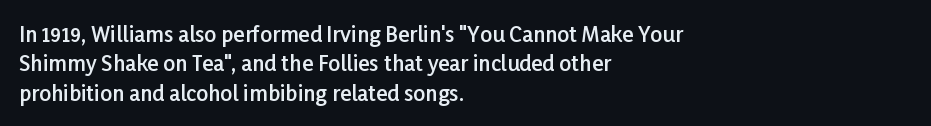
The image shows 21 px text type, upright; set left-aligned, normal line spacing (1.4x), normal letter spacing, not underlined.
